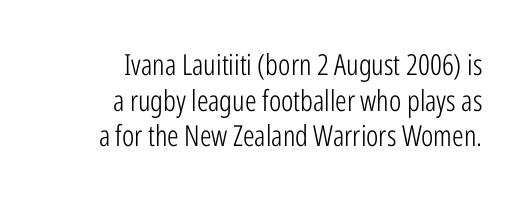
The image shows 29 px light, condensed sans-serif type, upright; set right-aligned, line spacing 1.23x, normal letter spacing, not underlined; low stroke contrast and a medium x-height.
